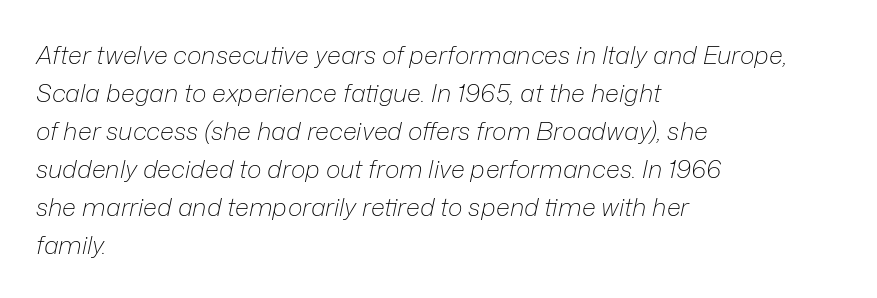
Q: Is the text bold? A: No.
Q: Is the text italic (slanted)? A: Yes, it leans right by about 12 degrees.
Q: Is the text underlined? A: No.
Q: How is the paragraph aligned? A: Left-aligned.
Q: Is the spacing between letters normal or unusually wide? A: Normal.
Q: Is the spacing between lines tight, normal or loose? A: Normal.
